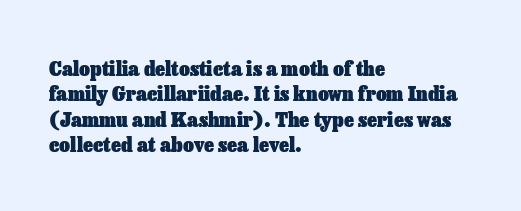
The image shows 21 px bold type, upright; set left-aligned, line spacing 1.21x, normal letter spacing, not underlined.
